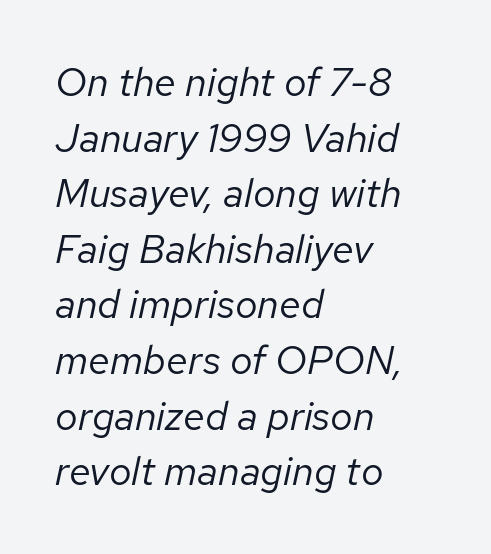
{"italic": "yes", "lean": "right", "slant_degrees": 12, "bold": "no", "weight": "regular", "width": "normal", "stroke_contrast": "low", "x_height": "medium", "monospaced": "no", "underline": "no", "align": "left", "line_spacing": "normal", "line_spacing_ratio": 1.39, "letter_spacing": "normal", "letter_spacing_em": 0.0, "glyph_px": 40}
